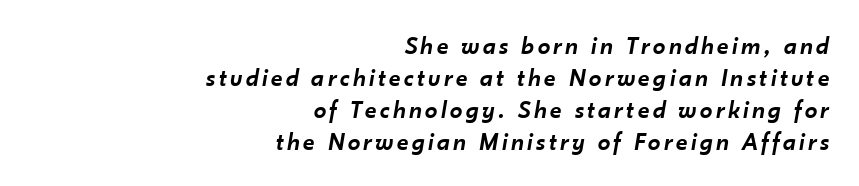
Q: Is the text bold? A: Semi-bold.
Q: Is the text italic (slanted)? A: Yes, it leans right by about 10 degrees.
Q: Is the text underlined? A: No.
Q: How is the paragraph aligned? A: Right-aligned.
Q: Is the spacing between lines tight, normal or loose? A: Normal.
